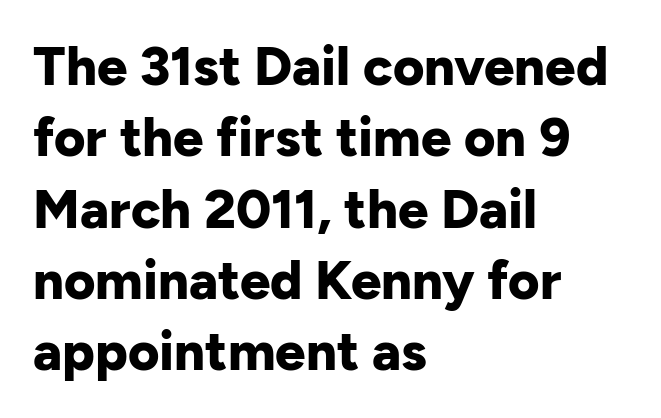
Q: Is the text bold? A: Yes.
Q: Is the text italic (slanted)? A: No, it is upright.
Q: Is the typeface a serif or a sans-serif typeface? A: Sans-serif.
Q: Is the text underlined? A: No.
Q: How is the paragraph aligned? A: Left-aligned.
Q: Is the spacing between letters normal or unusually wide? A: Normal.
Q: Is the spacing between lines tight, normal or loose? A: Normal.
Q: Width (condensed, normal, or wide)? A: Normal.
Q: Stroke contrast? A: Low.
Q: x-height? A: Medium.
Q: Monospaced? A: No.
